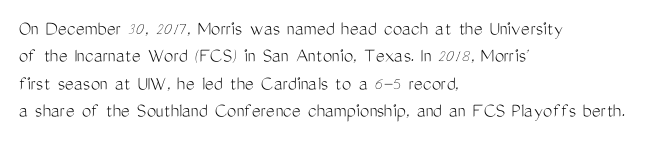
Q: Is the text bold? A: No.
Q: Is the text italic (slanted)? A: No, it is upright.
Q: Is the text underlined? A: No.
Q: How is the paragraph aligned? A: Left-aligned.
Q: Is the spacing between letters normal or unusually wide? A: Normal.
Q: Is the spacing between lines tight, normal or loose? A: Normal.
